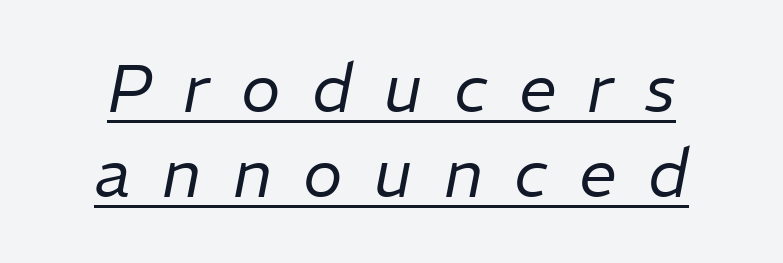
The image shows 67 px regular-weight type, italic (leaning right); set normal line spacing (1.27x), unusually wide letter spacing (+0.47 em), underlined; low stroke contrast and a medium x-height.
